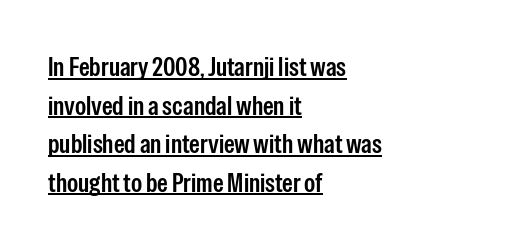
Q: Is the text bold? A: Semi-bold.
Q: Is the text italic (slanted)? A: No, it is upright.
Q: Is the text underlined? A: Yes.
Q: How is the paragraph aligned? A: Left-aligned.
Q: Is the spacing between letters normal or unusually wide? A: Normal.
Q: Is the spacing between lines tight, normal or loose? A: Normal.
